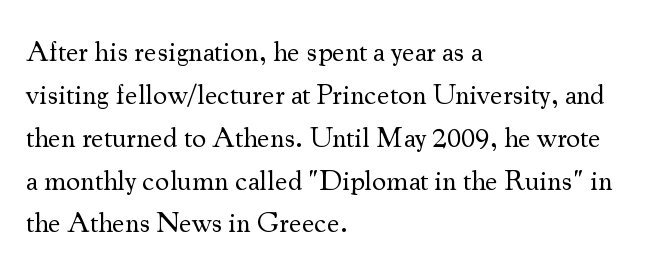
{"serif": "yes", "italic": "no", "bold": "no", "weight": "regular", "width": "normal", "stroke_contrast": "medium", "x_height": "small", "monospaced": "no", "underline": "no", "align": "left", "line_spacing": "normal", "line_spacing_ratio": 1.53, "letter_spacing": "normal", "letter_spacing_em": 0.0, "glyph_px": 28}
